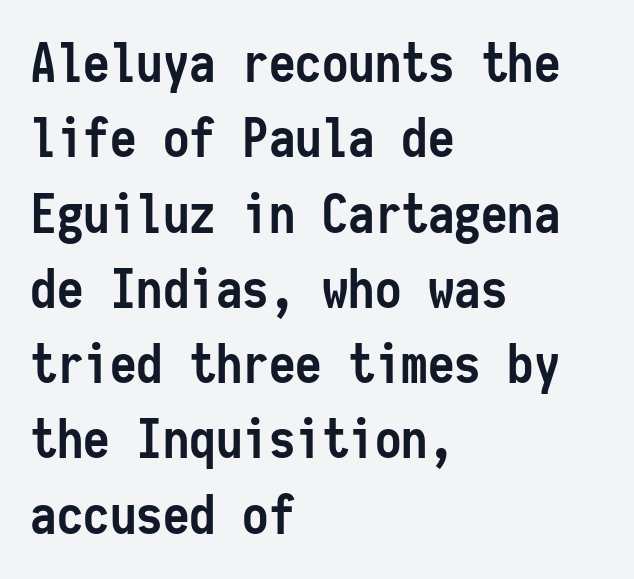
Classification — sans serif. Check under the words: just untouched page. Strong, thick strokes mark this as bold type. The axis of the letterforms is exactly vertical. Characters follow at the spacing the type designer built in. Spacing verdict: monospaced, one width for all characters.
